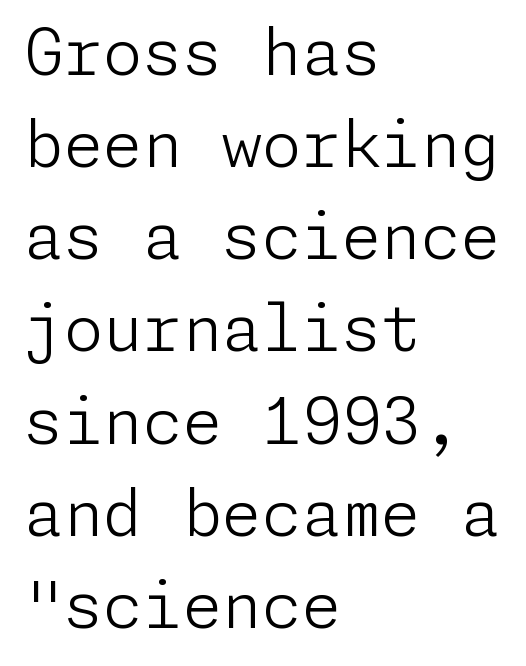
The designer went with a sans here, leaving each stem footless. Characters follow at the spacing the type designer built in. A normal amount of white space separates one row of letters from the next. Words float on clear page, feet unadorned. Where is the straight margin? On the left.
